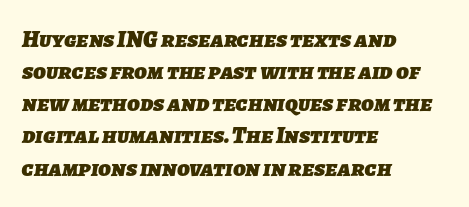
The image shows 24 px bold type; set left-aligned, normal line spacing (1.34x), normal letter spacing, not underlined.
